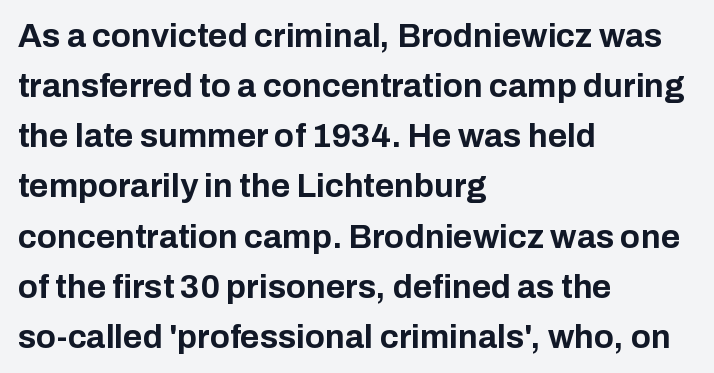
Q: Is the text bold? A: Yes.
Q: Is the text italic (slanted)? A: No, it is upright.
Q: Is the typeface a serif or a sans-serif typeface? A: Sans-serif.
Q: Is the text underlined? A: No.
Q: How is the paragraph aligned? A: Left-aligned.
Q: Is the spacing between letters normal or unusually wide? A: Normal.
Q: Is the spacing between lines tight, normal or loose? A: Normal.
Q: Width (condensed, normal, or wide)? A: Normal.
Q: Stroke contrast? A: Low.
Q: x-height? A: Medium.
Q: Monospaced? A: No.
